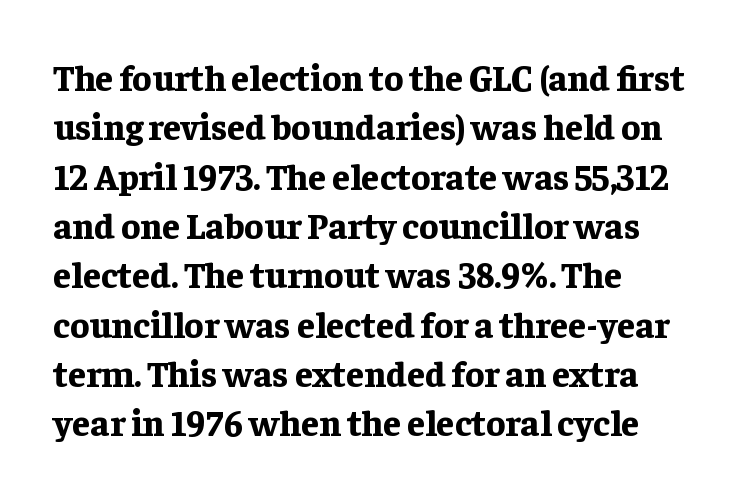
The image shows 36 px bold serif type, upright; set left-aligned, normal line spacing (1.37x), normal letter spacing, not underlined; low stroke contrast and a medium x-height.
